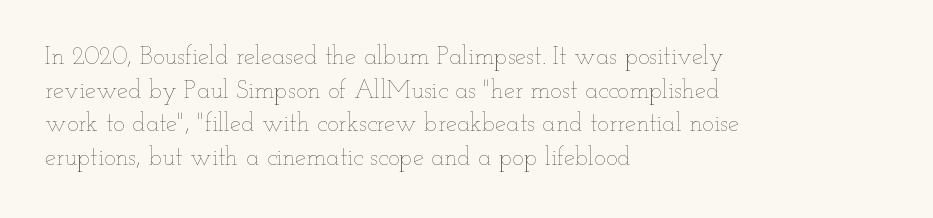
The image shows 25 px text type, upright; set left-aligned, normal line spacing (1.35x), normal letter spacing, not underlined.
